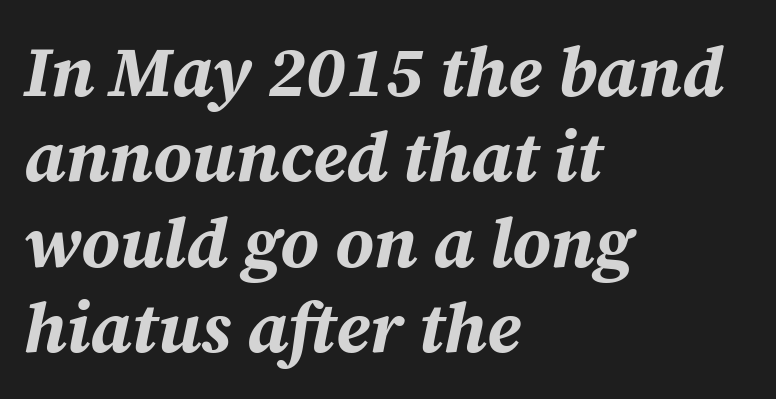
Q: Is the text bold? A: Yes.
Q: Is the text italic (slanted)? A: Yes, it leans right by about 12 degrees.
Q: Is the text underlined? A: No.
Q: How is the paragraph aligned? A: Left-aligned.
Q: Is the spacing between letters normal or unusually wide? A: Normal.
Q: Width (condensed, normal, or wide)? A: Normal.
Q: Stroke contrast? A: Medium.
Q: x-height? A: Medium.
Q: Monospaced? A: No.
